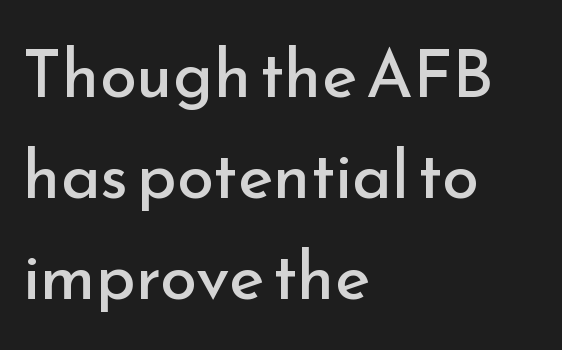
The image shows 67 px regular-weight sans-serif type, upright; set left-aligned, normal line spacing (1.51x), normal letter spacing, not underlined; low stroke contrast and a small x-height.
